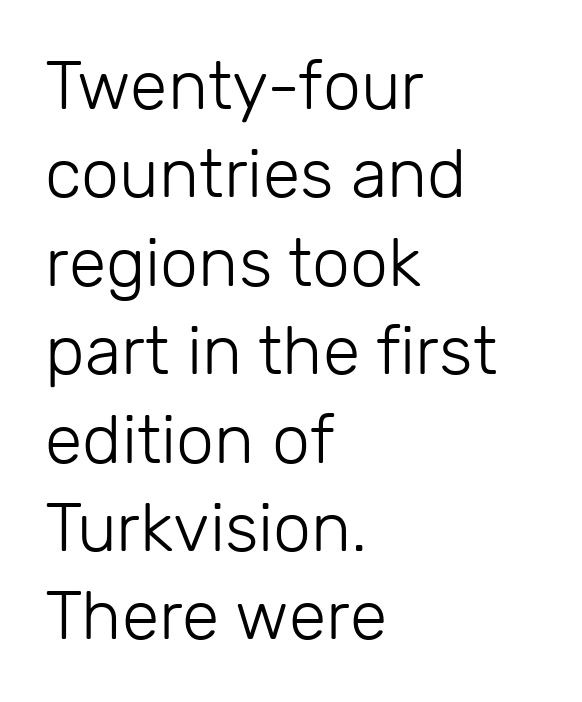
The lines are quadded left. Words appear dense and cohesive because spacing is normal. Character widths vary here, with narrow letters taking less room than wide ones. Vertical stems look standard width or narrower in stroke. Check under the words: just untouched page.
